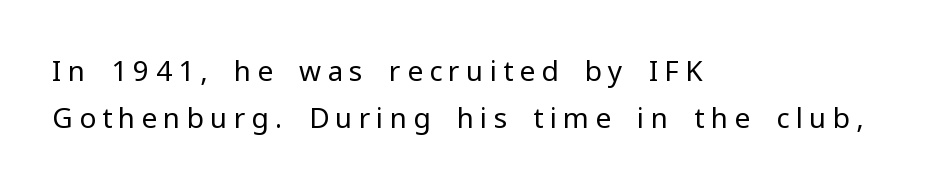
Q: Is the text bold? A: No.
Q: Is the text italic (slanted)? A: No, it is upright.
Q: Is the typeface a serif or a sans-serif typeface? A: Sans-serif.
Q: Is the text underlined? A: No.
Q: How is the paragraph aligned? A: Left-aligned.
Q: Is the spacing between letters normal or unusually wide? A: Unusually wide.
Q: Is the spacing between lines tight, normal or loose? A: Normal.
Q: Width (condensed, normal, or wide)? A: Normal.
Q: Stroke contrast? A: Low.
Q: x-height? A: Medium.
Q: Monospaced? A: No.
